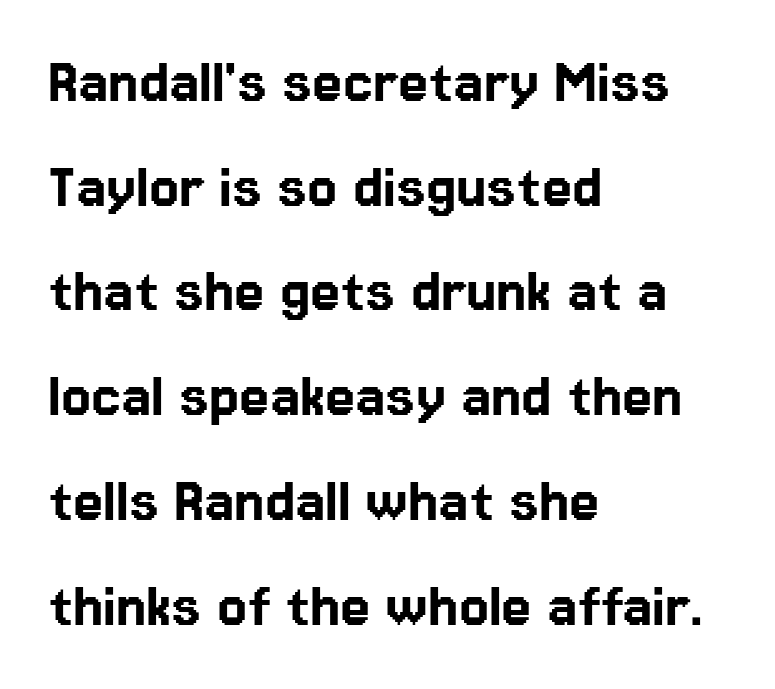
The image shows 68 px sans-serif type, upright; set left-aligned, normal line spacing (1.54x), normal letter spacing, not underlined; low stroke contrast and a medium x-height.
